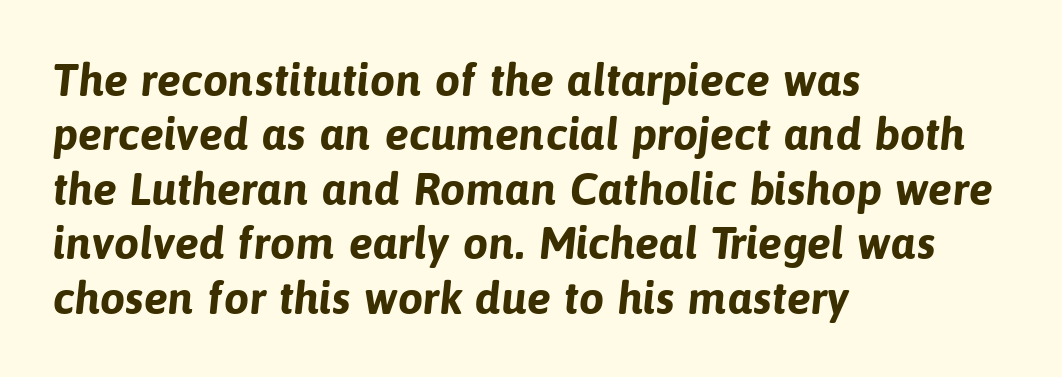
{"serif": "no", "bold": "yes", "weight": "bold", "width": "normal", "stroke_contrast": "low", "x_height": "medium", "monospaced": "no", "underline": "no", "align": "left", "line_spacing_ratio": 1.21, "letter_spacing": "normal", "letter_spacing_em": 0.0, "glyph_px": 45}
